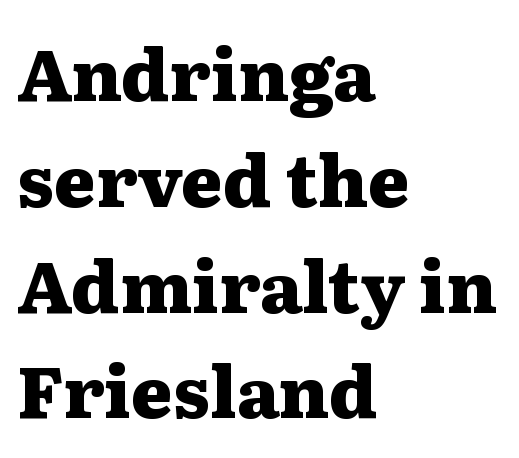
{"serif": "yes", "italic": "no", "bold": "yes", "weight": "heavy", "width": "wide", "stroke_contrast": "medium", "x_height": "medium", "monospaced": "no", "underline": "no", "align": "left", "line_spacing": "normal", "line_spacing_ratio": 1.49, "letter_spacing": "normal", "letter_spacing_em": 0.0, "glyph_px": 71}
